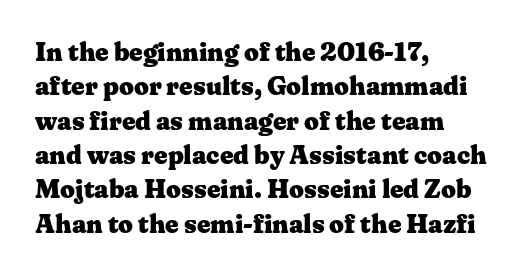
Words appear dense and cohesive because spacing is normal. Typeset ragged right — the left edge is the straight one. This sample keeps an unexceptional amount of space between lines. A clean baseline with only descenders dipping below it. Notice how thick the strokes are: this is what a full bold looks like. This is the regular roman posture of the typeface.
